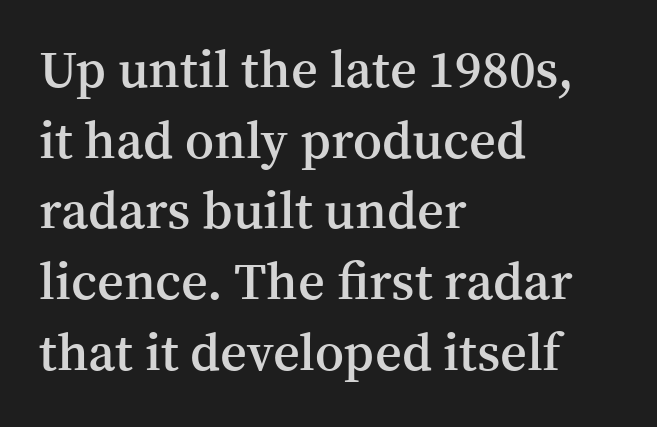
Q: Is the text bold? A: Semi-bold.
Q: Is the text italic (slanted)? A: No, it is upright.
Q: Is the typeface a serif or a sans-serif typeface? A: Serif.
Q: Is the text underlined? A: No.
Q: How is the paragraph aligned? A: Left-aligned.
Q: Is the spacing between letters normal or unusually wide? A: Normal.
Q: Is the spacing between lines tight, normal or loose? A: Normal.
Q: Width (condensed, normal, or wide)? A: Normal.
Q: Stroke contrast? A: Medium.
Q: x-height? A: Medium.
Q: Monospaced? A: No.
